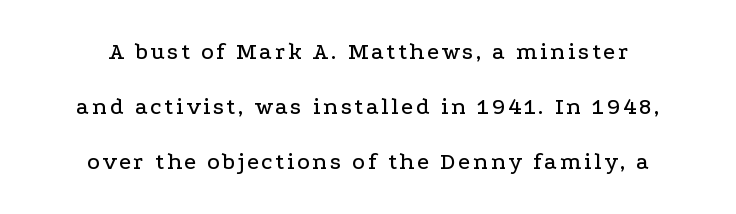
The type sits square on the baseline with zero lean. Reading down the column, the eye jumps a long way to each next line. Decoration check: the copy has no underline.
